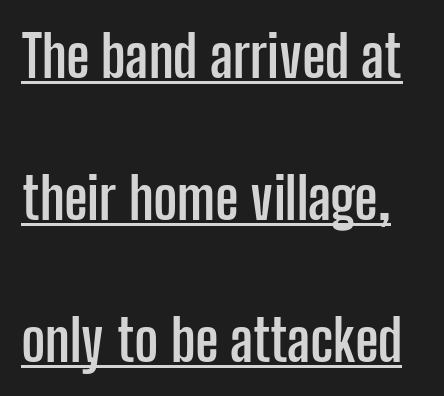
Students, note that the glyphs here touch the page at normal intervals. You could not count columns in this text — the font is proportionally spaced. Plenty of ink on the page — the face is bold. The rendering shows plain stroke endings on the letterforms — a sans-serif design. This is roman type, the default non-slanted kind. This sample carries an underscore along the baseline area.
